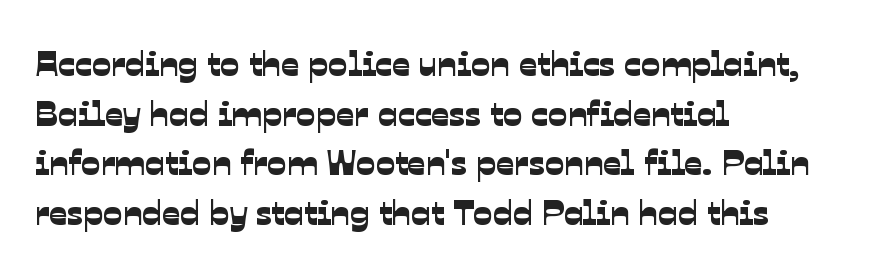
Q: Is the typeface a serif or a sans-serif typeface? A: Sans-serif.
Q: Is the text underlined? A: No.
Q: How is the paragraph aligned? A: Left-aligned.
Q: Is the spacing between letters normal or unusually wide? A: Normal.
Q: Is the spacing between lines tight, normal or loose? A: Normal.
Q: Width (condensed, normal, or wide)? A: Normal.
Q: Stroke contrast? A: Low.
Q: x-height? A: Medium.
Q: Monospaced? A: No.
